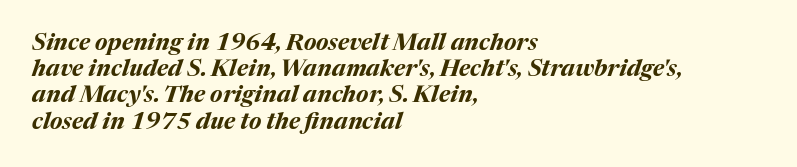
{"italic": "yes", "lean": "right", "slant_degrees": 17, "bold": "yes", "underline": "no", "align": "left", "line_spacing": "tight", "line_spacing_ratio": 1.14, "letter_spacing": "normal", "letter_spacing_em": 0.0, "glyph_px": 23}
